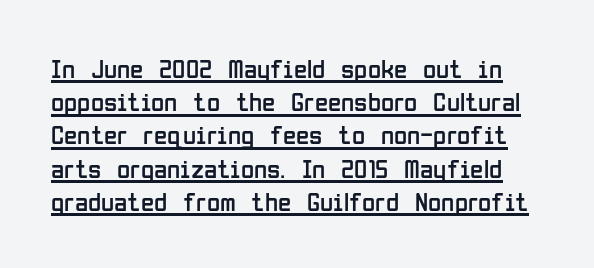
{"italic": "no", "bold": "no", "underline": "yes", "line_spacing_ratio": 1.23, "letter_spacing": "normal", "letter_spacing_em": 0.0, "glyph_px": 27}
